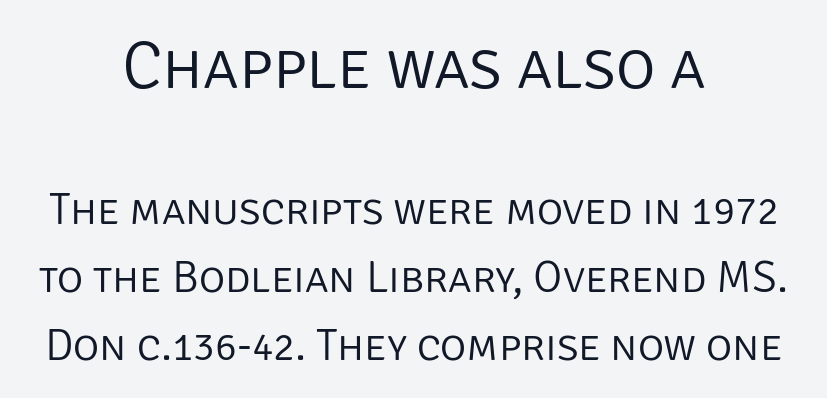
This sample has the flowing, uneven cadence of proportional lettering. The space between consecutive lines is moderate. The weight would be labelled regular, book, light, or lighter still. The foot of each line stays bare and open. Horizontally, the lines are justified to the midpoint only. Caption: upper text group enlarged, lower text group reduced.
